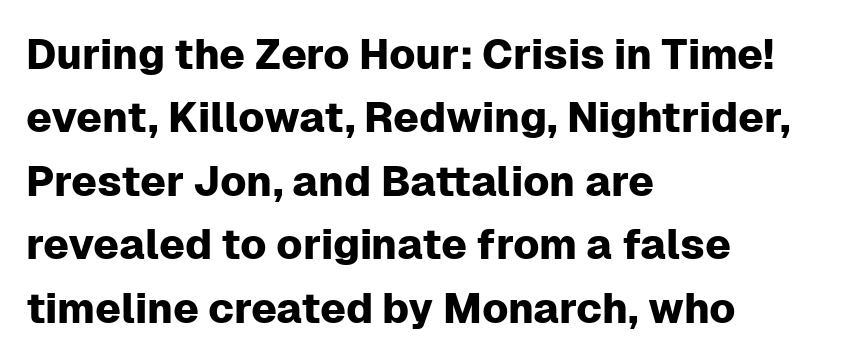
{"serif": "no", "italic": "no", "width": "normal", "stroke_contrast": "low", "x_height": "medium", "monospaced": "no", "underline": "no", "align": "left", "line_spacing": "normal", "line_spacing_ratio": 1.51, "letter_spacing": "normal", "letter_spacing_em": 0.0, "glyph_px": 42}
